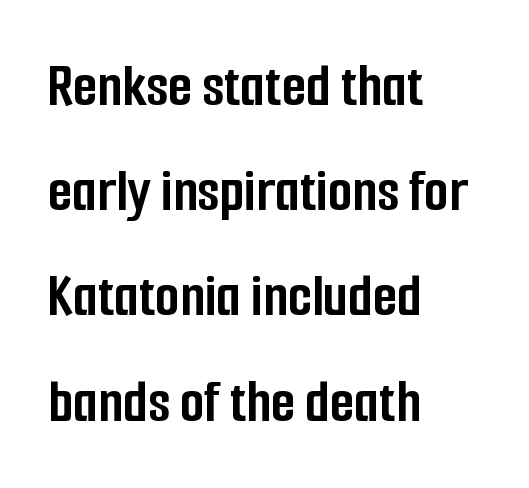
The string is rendered with underlining switched off. Varying glyph widths throughout — classic text-font behaviour. Horizontal alignment here is leftward, the default for most running prose. Does extra space separate the letters? No, they use regular spacing. In terms of weight, the rendering is a true, heavy bold. Classification — sans serif.
